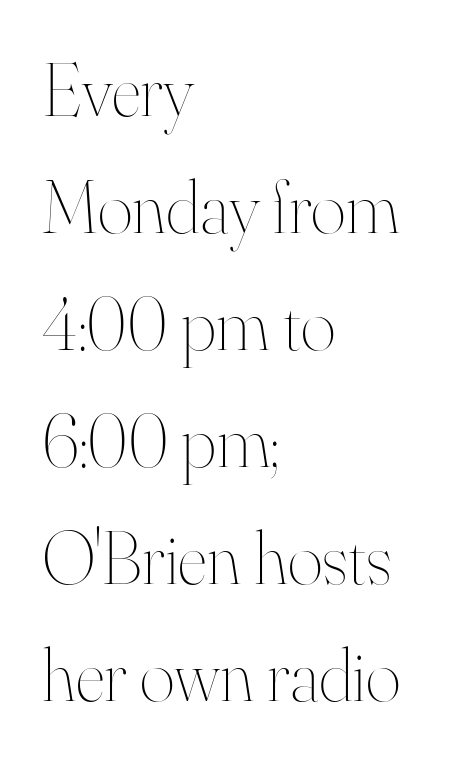
The image shows 75 px thin type, upright; set left-aligned, normal line spacing (1.56x), normal letter spacing, not underlined; high stroke contrast and a small x-height.
